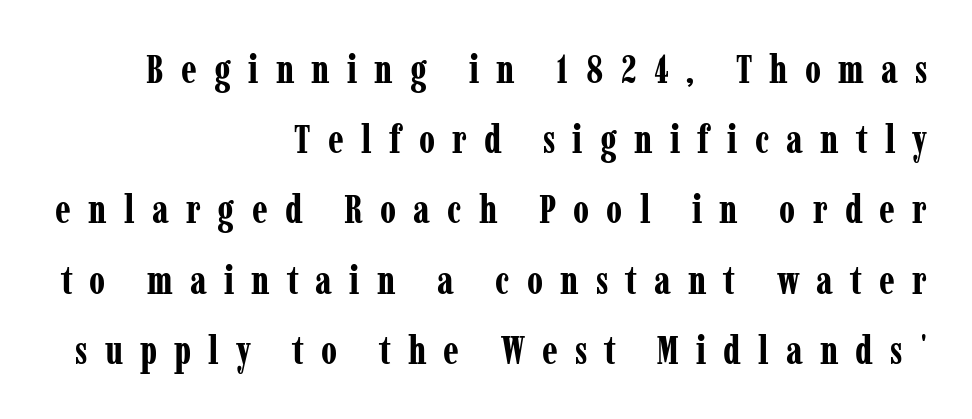
Q: Is the text bold? A: Yes.
Q: Is the text italic (slanted)? A: No, it is upright.
Q: Is the typeface a serif or a sans-serif typeface? A: Serif.
Q: Is the text underlined? A: No.
Q: How is the paragraph aligned? A: Right-aligned.
Q: Is the spacing between letters normal or unusually wide? A: Unusually wide.
Q: Width (condensed, normal, or wide)? A: Condensed.
Q: Stroke contrast? A: Low.
Q: x-height? A: Medium.
Q: Monospaced? A: No.
